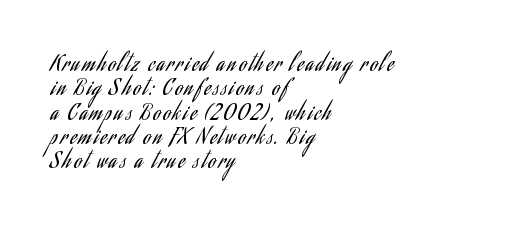
Q: Is the text bold? A: No.
Q: Is the text italic (slanted)? A: Yes.
Q: Is the text underlined? A: No.
Q: How is the paragraph aligned? A: Left-aligned.
